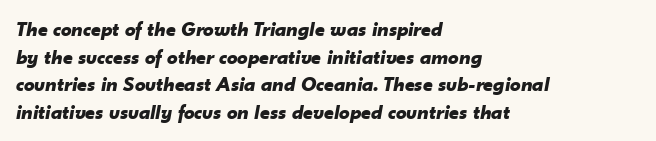
It's the slanting kind of type. Look at the stroke-to-counter ratio: heavy, a bold. Is the block centered? No — it sits flush against the left margin. Glyph-to-glyph distance matches everyday printed text. Quick note: interline space is typical. Descenders are the only things crossing below the line.
